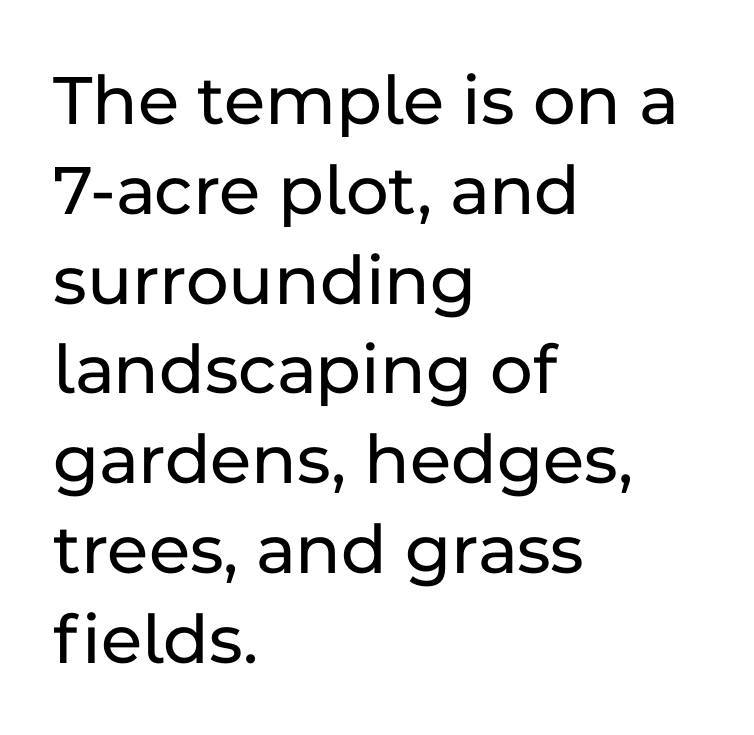
{"serif": "no", "italic": "no", "width": "normal", "stroke_contrast": "low", "x_height": "medium", "monospaced": "no", "underline": "no", "align": "left", "line_spacing_ratio": 1.23, "letter_spacing": "normal", "letter_spacing_em": 0.0, "glyph_px": 73}
